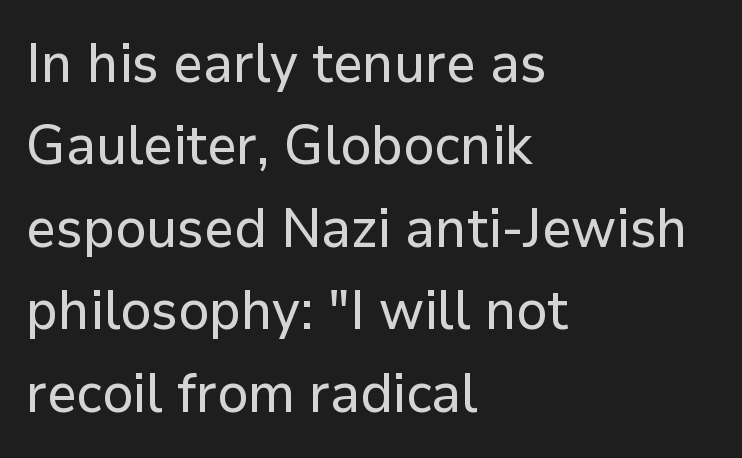
The image shows 55 px sans-serif type, upright; set left-aligned, normal line spacing (1.5x), normal letter spacing, not underlined; low stroke contrast and a medium x-height.
